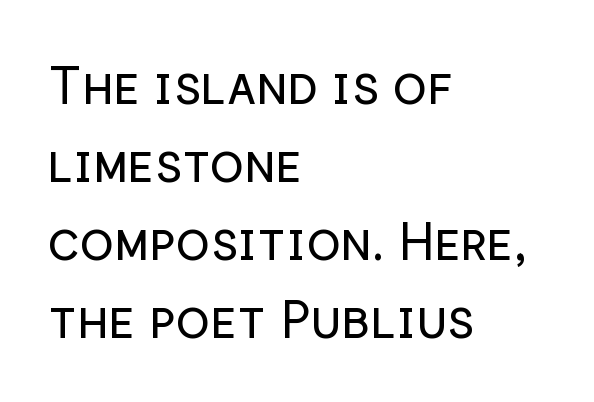
{"serif": "no", "italic": "no", "bold": "no", "weight": "regular", "width": "normal", "stroke_contrast": "low", "x_height": "medium", "monospaced": "no", "underline": "no", "align": "left", "line_spacing": "normal", "line_spacing_ratio": 1.53, "letter_spacing": "normal", "letter_spacing_em": 0.0, "glyph_px": 51}
